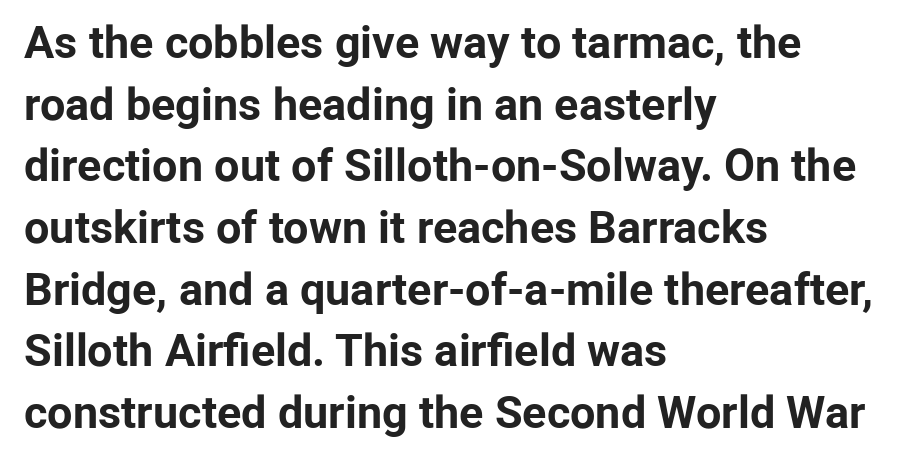
Vertical spacing — default. Students, this is bold: see how much ink each stroke carries. Quick note: not italic, upright. Horizontally, the lines are justified to the leading edge only.
